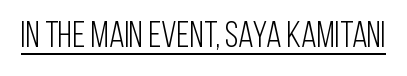
The image shows 36 px light, condensed sans-serif type, upright; set normal letter spacing, underlined; low stroke contrast and a large x-height.
